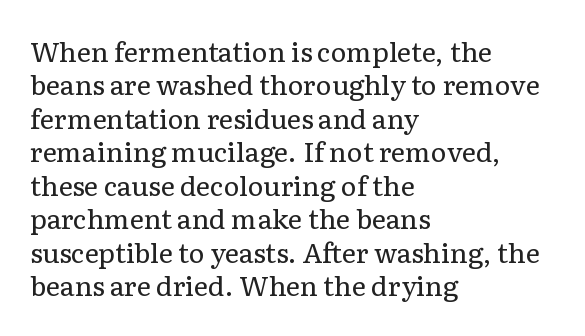
The image shows 27 px text type, upright; set left-aligned, line spacing 1.24x, normal letter spacing, not underlined.
